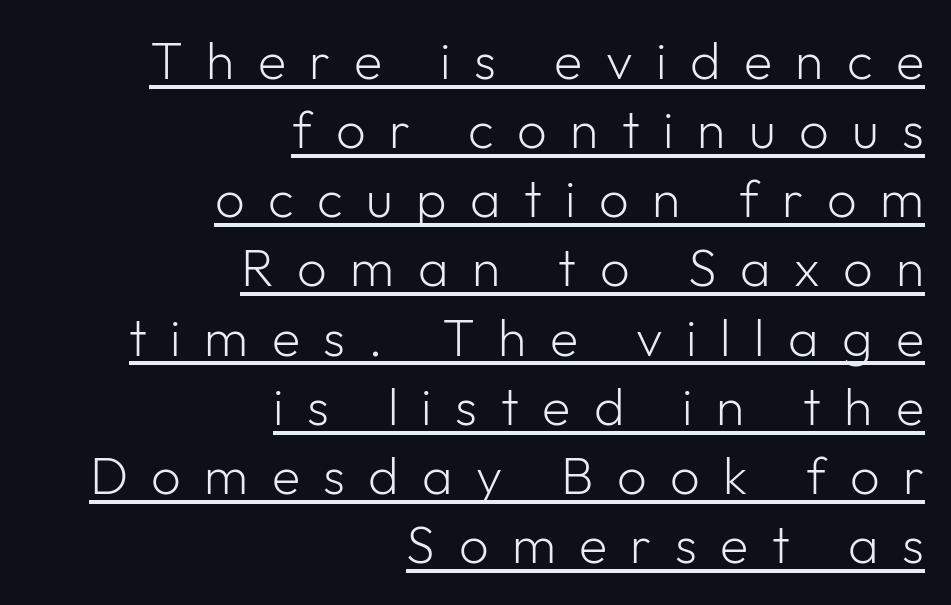
{"serif": "no", "italic": "no", "bold": "no", "weight": "light", "width": "normal", "stroke_contrast": "low", "x_height": "medium", "monospaced": "no", "underline": "yes", "align": "right", "line_spacing": "normal", "line_spacing_ratio": 1.33, "letter_spacing": "wide", "letter_spacing_em": 0.45, "glyph_px": 52}
